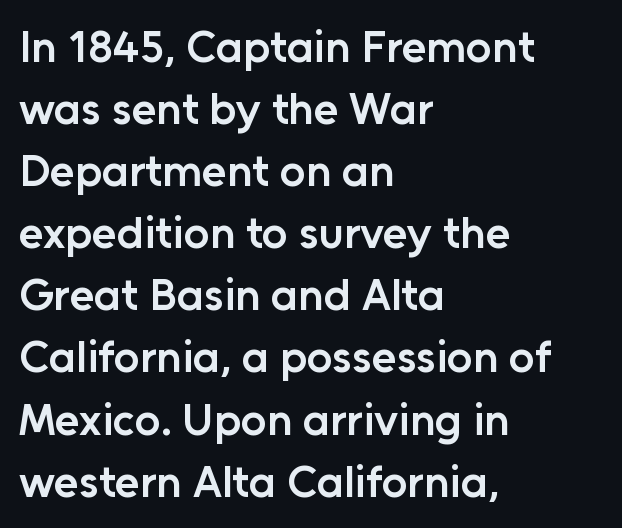
{"serif": "no", "italic": "no", "bold": "semi", "weight": "semibold", "width": "normal", "stroke_contrast": "low", "x_height": "medium", "monospaced": "no", "underline": "no", "align": "left", "line_spacing": "normal", "line_spacing_ratio": 1.38, "letter_spacing": "normal", "letter_spacing_em": 0.0, "glyph_px": 45}
